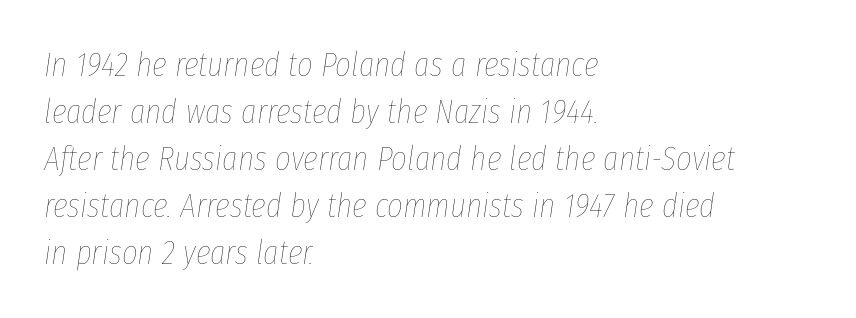
Q: Is the text bold? A: No.
Q: Is the text italic (slanted)? A: Yes, it leans right by about 8 degrees.
Q: Is the text underlined? A: No.
Q: How is the paragraph aligned? A: Left-aligned.
Q: Is the spacing between letters normal or unusually wide? A: Normal.
Q: Is the spacing between lines tight, normal or loose? A: Normal.
Q: Width (condensed, normal, or wide)? A: Condensed.
Q: Stroke contrast? A: Low.
Q: x-height? A: Medium.
Q: Monospaced? A: No.
